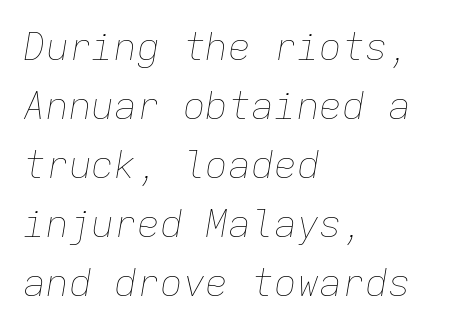
Q: Is the text bold? A: No.
Q: Is the text italic (slanted)? A: Yes, it leans right by about 9 degrees.
Q: Is the text underlined? A: No.
Q: How is the paragraph aligned? A: Left-aligned.
Q: Is the spacing between letters normal or unusually wide? A: Normal.
Q: Is the spacing between lines tight, normal or loose? A: Normal.
Q: Width (condensed, normal, or wide)? A: Normal.
Q: Stroke contrast? A: Low.
Q: x-height? A: Medium.
Q: Monospaced? A: Yes.
